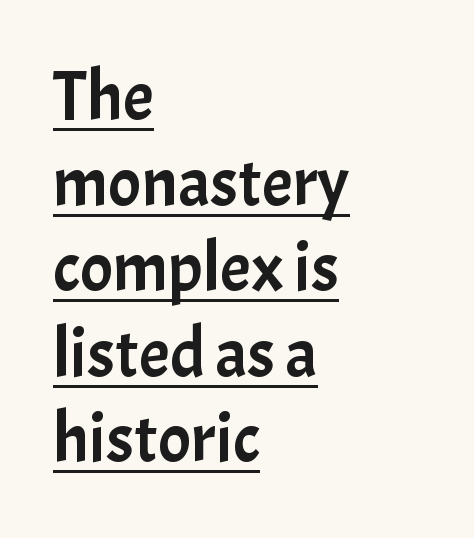
Q: Is the text italic (slanted)? A: No, it is upright.
Q: Is the typeface a serif or a sans-serif typeface? A: Sans-serif.
Q: Is the text underlined? A: Yes.
Q: How is the paragraph aligned? A: Left-aligned.
Q: Is the spacing between letters normal or unusually wide? A: Normal.
Q: Width (condensed, normal, or wide)? A: Normal.
Q: Stroke contrast? A: Low.
Q: x-height? A: Medium.
Q: Monospaced? A: No.
